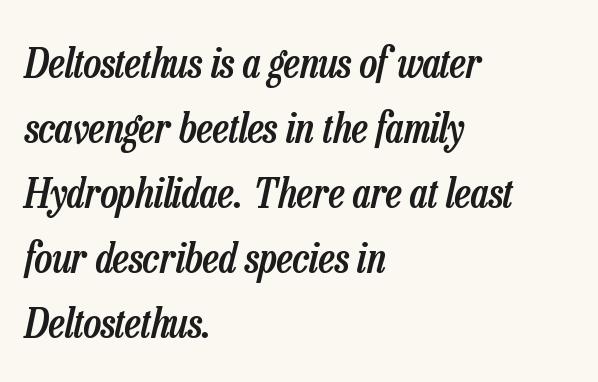
The image shows 42 px semibold, condensed type, italic (leaning right); set left-aligned, normal line spacing (1.55x), normal letter spacing, not underlined; low stroke contrast and a medium x-height.
